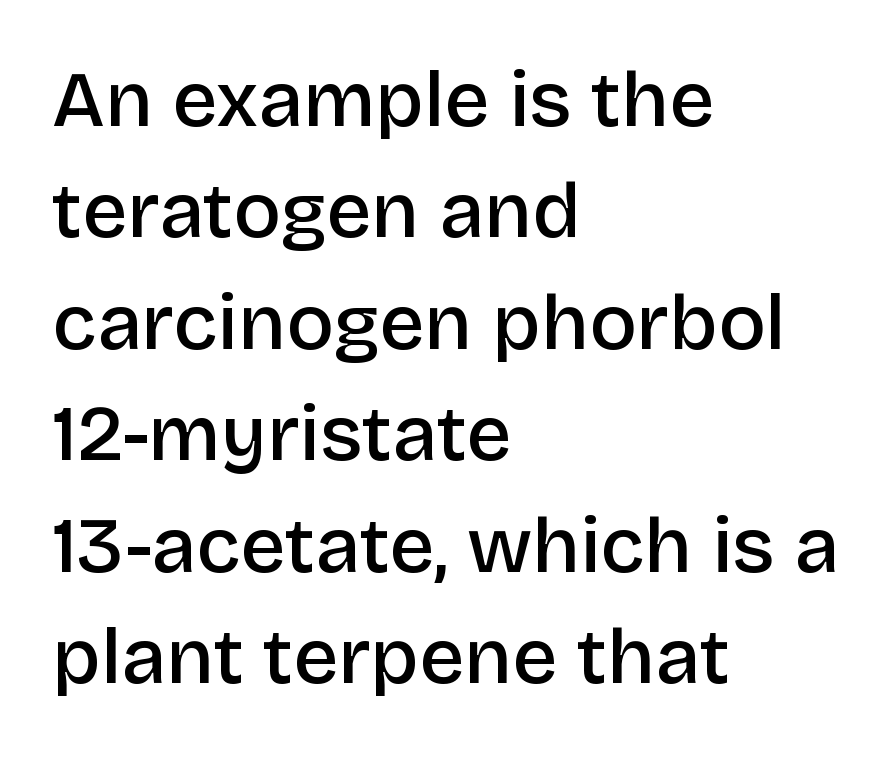
Does the type have serifs? No, each stem ends abruptly. Normally led — the rows are evenly, conventionally spaced. Layout note: lines flush left. A typesetter would call this proportional, since set widths differ per character. Characters remain perfectly vertical along every line.
